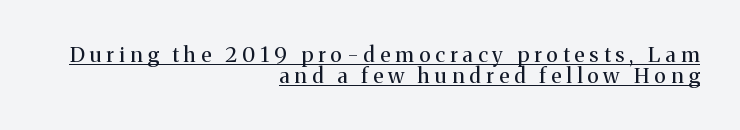
The image shows 21 px text type, upright; set right-aligned, tight line spacing (0.98x), unusually wide letter spacing (+0.25 em), underlined.
